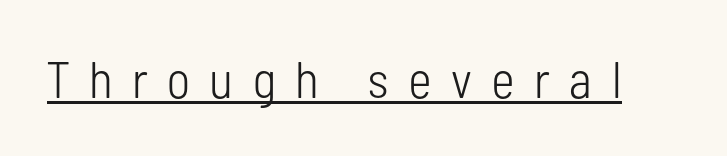
The passage shown is typeset with a sans-serif family. Italic: no, the glyphs are upright roman. You could not count columns in this text — the font is proportionally spaced. The strokes carry an ordinary text weight at most.
